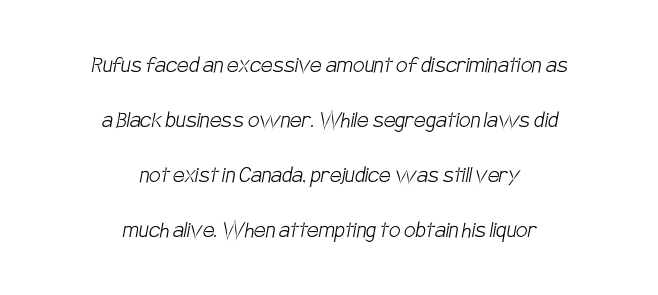
Q: Is the text bold? A: No.
Q: Is the text underlined? A: No.
Q: How is the paragraph aligned? A: Centered.
Q: Is the spacing between letters normal or unusually wide? A: Normal.
Q: Is the spacing between lines tight, normal or loose? A: Loose.
